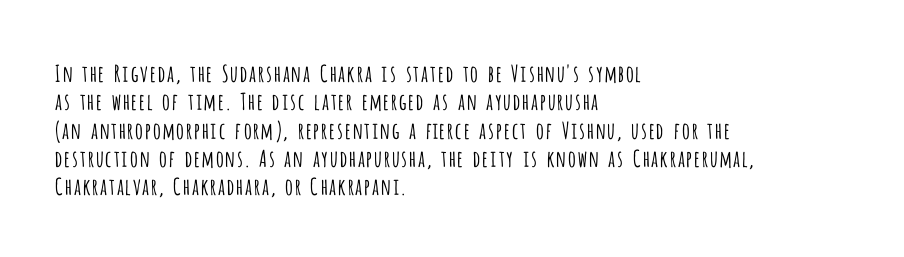
{"italic": "no", "bold": "no", "underline": "no", "align": "left", "line_spacing_ratio": 1.23, "letter_spacing": "normal", "letter_spacing_em": 0.0, "glyph_px": 23}
